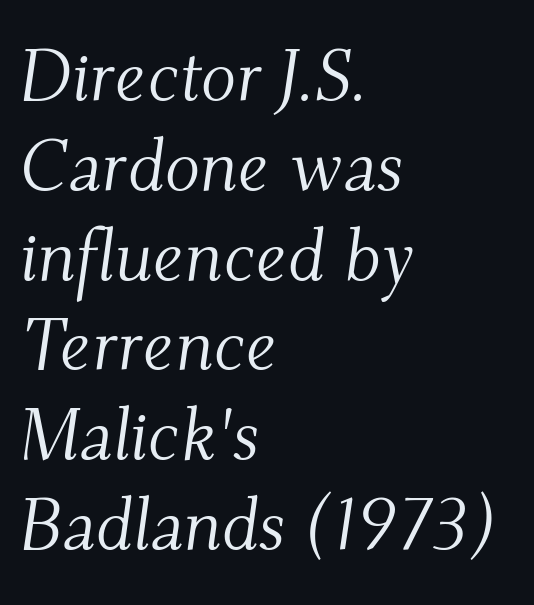
{"serif": "yes", "italic": "yes", "lean": "right", "slant_degrees": 9, "bold": "no", "weight": "light", "width": "normal", "stroke_contrast": "medium", "x_height": "small", "monospaced": "no", "underline": "no", "align": "left", "line_spacing_ratio": 1.23, "letter_spacing": "normal", "letter_spacing_em": 0.0, "glyph_px": 73}
